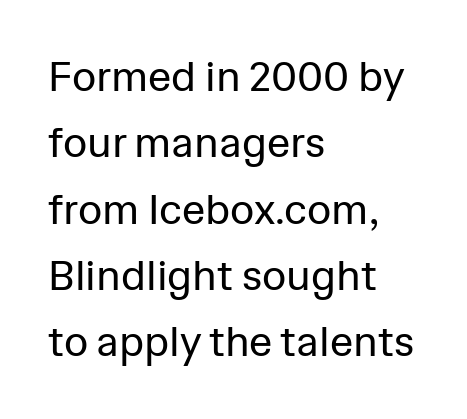
Q: Is the text bold? A: No.
Q: Is the text italic (slanted)? A: No, it is upright.
Q: Is the typeface a serif or a sans-serif typeface? A: Sans-serif.
Q: Is the text underlined? A: No.
Q: How is the paragraph aligned? A: Left-aligned.
Q: Is the spacing between letters normal or unusually wide? A: Normal.
Q: Is the spacing between lines tight, normal or loose? A: Normal.
Q: Width (condensed, normal, or wide)? A: Normal.
Q: Stroke contrast? A: Low.
Q: x-height? A: Medium.
Q: Monospaced? A: No.
